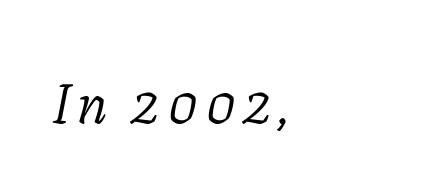
Q: Is the text bold? A: No.
Q: Is the text italic (slanted)? A: Yes, it leans right by about 11 degrees.
Q: Is the typeface a serif or a sans-serif typeface? A: Serif.
Q: Is the text underlined? A: No.
Q: How is the paragraph aligned? A: Left-aligned.
Q: Width (condensed, normal, or wide)? A: Normal.
Q: Stroke contrast? A: Low.
Q: x-height? A: Medium.
Q: Monospaced? A: No.
